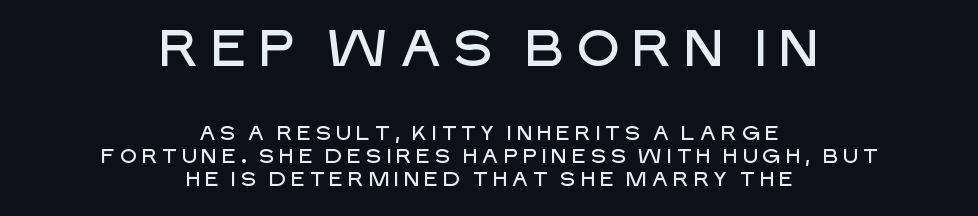
Regarding serifs, this sample does without them. Centered paragraph, ragged on both sides. Plain, unruled lines of type. Is this a fixed-width face? No — the glyphs have proportional, varying widths. Designer's note — italics off, roman on. The line-height multiplier appears low, near solid setting.
